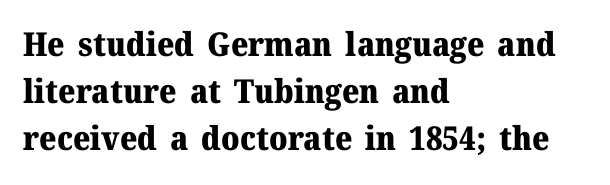
Each new line begins a customary step beneath the previous one. The letters stand upright; this is a roman face. A typesetter would call this proportional, since set widths differ per character. The sample has been set heavy, in full bold.
